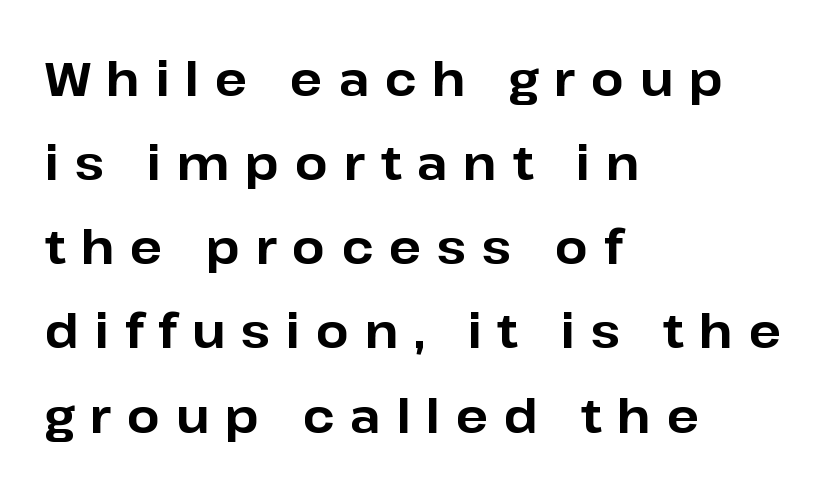
Q: Is the text bold? A: Yes.
Q: Is the text italic (slanted)? A: No, it is upright.
Q: Is the typeface a serif or a sans-serif typeface? A: Sans-serif.
Q: Is the text underlined? A: No.
Q: How is the paragraph aligned? A: Left-aligned.
Q: Is the spacing between letters normal or unusually wide? A: Unusually wide.
Q: Width (condensed, normal, or wide)? A: Normal.
Q: Stroke contrast? A: Low.
Q: x-height? A: Medium.
Q: Monospaced? A: No.
